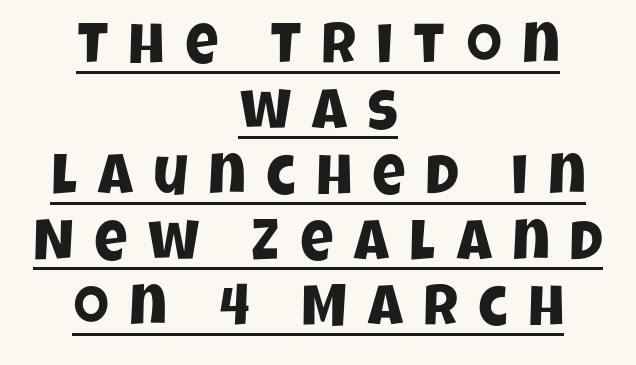
Q: Is the typeface a serif or a sans-serif typeface? A: Sans-serif.
Q: Is the text underlined? A: Yes.
Q: How is the paragraph aligned? A: Centered.
Q: Is the spacing between letters normal or unusually wide? A: Unusually wide.
Q: Is the spacing between lines tight, normal or loose? A: Tight.
Q: Width (condensed, normal, or wide)? A: Condensed.
Q: Stroke contrast? A: Low.
Q: x-height? A: Large.
Q: Monospaced? A: No.
